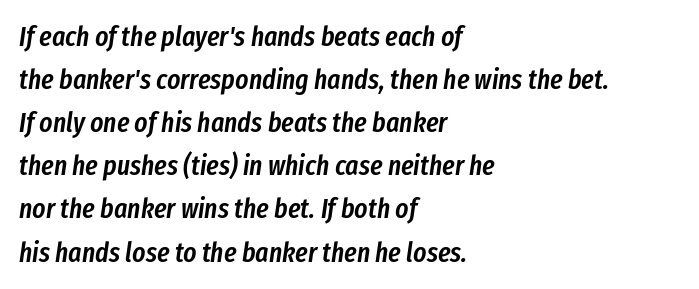
Q: Is the text bold? A: Semi-bold.
Q: Is the text italic (slanted)? A: Yes, it leans right by about 8 degrees.
Q: Is the text underlined? A: No.
Q: How is the paragraph aligned? A: Left-aligned.
Q: Is the spacing between letters normal or unusually wide? A: Normal.
Q: Is the spacing between lines tight, normal or loose? A: Normal.
Q: Width (condensed, normal, or wide)? A: Condensed.
Q: Stroke contrast? A: Low.
Q: x-height? A: Medium.
Q: Monospaced? A: No.
